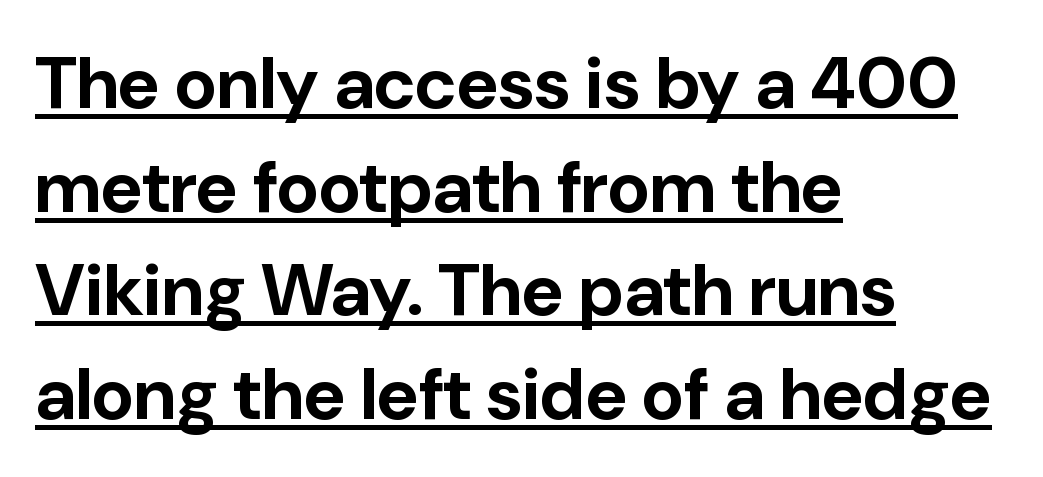
The image shows 73 px bold sans-serif type, upright; set left-aligned, normal line spacing (1.42x), normal letter spacing, underlined; low stroke contrast and a medium x-height.
